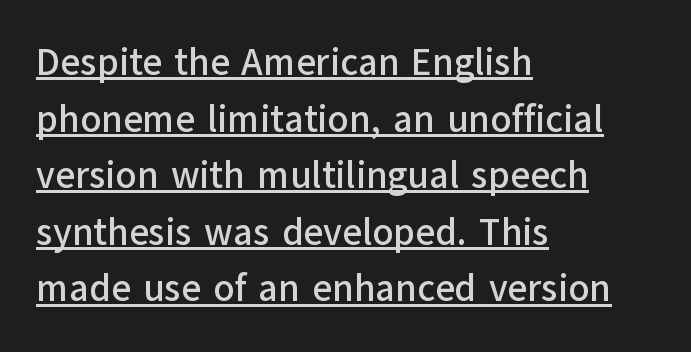
{"serif": "no", "italic": "no", "width": "normal", "stroke_contrast": "low", "x_height": "medium", "monospaced": "no", "underline": "yes", "align": "left", "line_spacing": "normal", "line_spacing_ratio": 1.49, "letter_spacing": "normal", "letter_spacing_em": 0.0, "glyph_px": 38}
